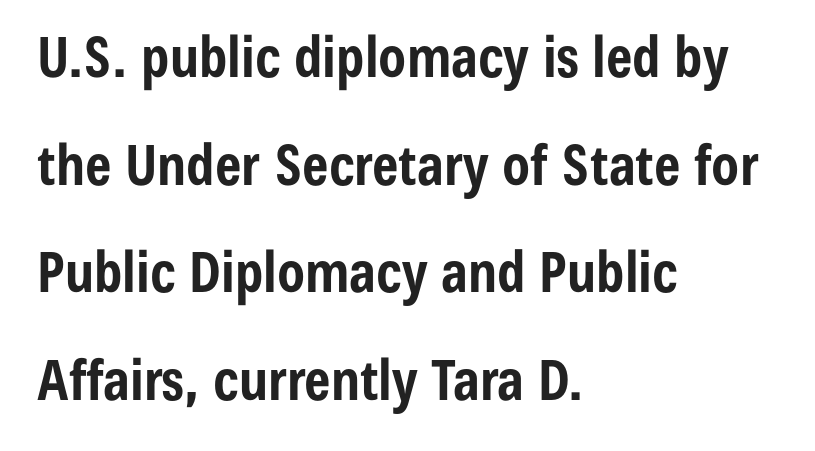
Q: Is the text bold? A: Yes.
Q: Is the text italic (slanted)? A: No, it is upright.
Q: Is the typeface a serif or a sans-serif typeface? A: Sans-serif.
Q: Is the text underlined? A: No.
Q: How is the paragraph aligned? A: Left-aligned.
Q: Is the spacing between letters normal or unusually wide? A: Normal.
Q: Is the spacing between lines tight, normal or loose? A: Loose.
Q: Width (condensed, normal, or wide)? A: Condensed.
Q: Stroke contrast? A: Low.
Q: x-height? A: Medium.
Q: Monospaced? A: No.
